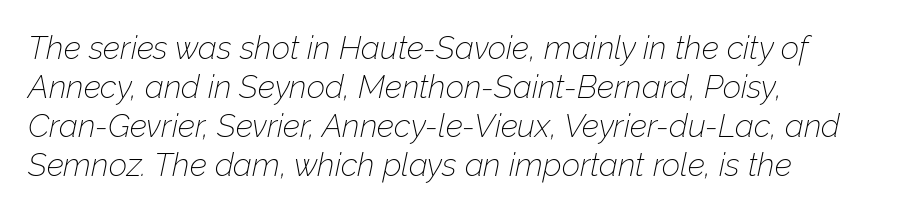
The image shows 32 px thin type, italic (leaning right); set left-aligned, line spacing 1.22x, normal letter spacing, not underlined; low stroke contrast and a medium x-height.
